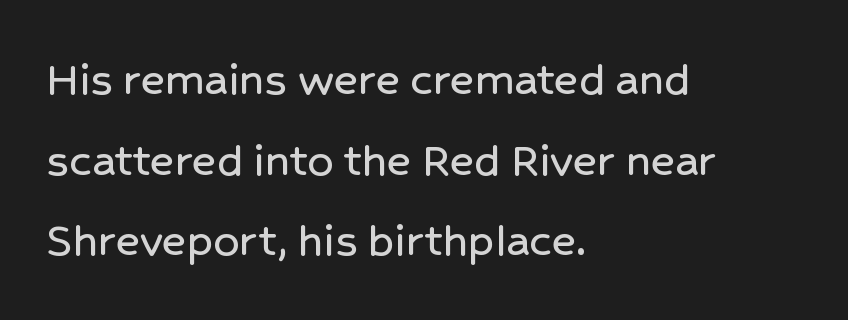
{"serif": "no", "italic": "no", "width": "normal", "stroke_contrast": "low", "x_height": "medium", "monospaced": "no", "underline": "no", "align": "left", "line_spacing": "normal", "line_spacing_ratio": 1.58, "letter_spacing": "normal", "letter_spacing_em": 0.0, "glyph_px": 51}
